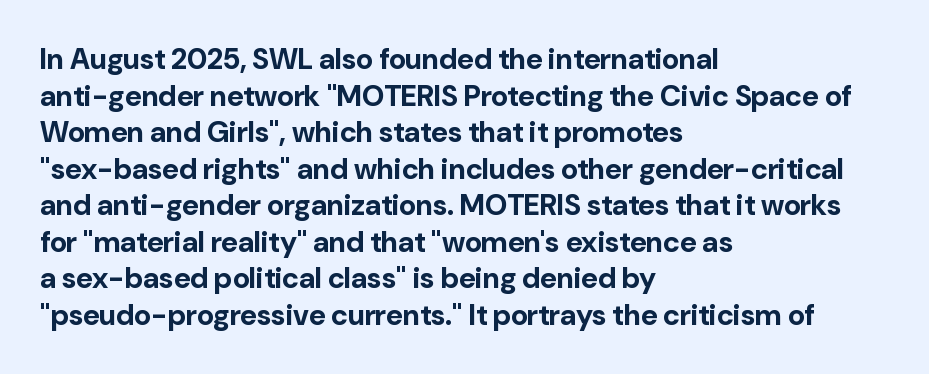
Q: Is the text bold? A: Yes.
Q: Is the text italic (slanted)? A: No, it is upright.
Q: Is the typeface a serif or a sans-serif typeface? A: Sans-serif.
Q: Is the text underlined? A: No.
Q: How is the paragraph aligned? A: Left-aligned.
Q: Is the spacing between letters normal or unusually wide? A: Normal.
Q: Is the spacing between lines tight, normal or loose? A: Normal.
Q: Width (condensed, normal, or wide)? A: Normal.
Q: Stroke contrast? A: Low.
Q: x-height? A: Medium.
Q: Monospaced? A: No.
